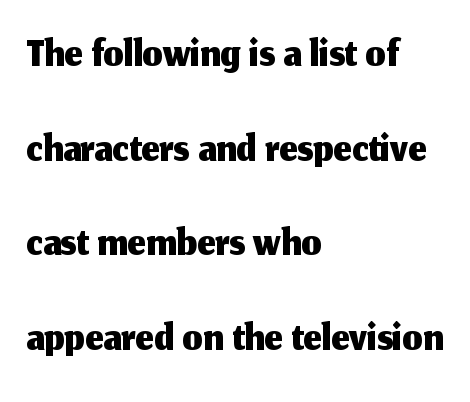
The image shows 64 px sans-serif type, upright; set left-aligned, normal line spacing (1.48x), normal letter spacing, not underlined; medium stroke contrast and a medium x-height.
